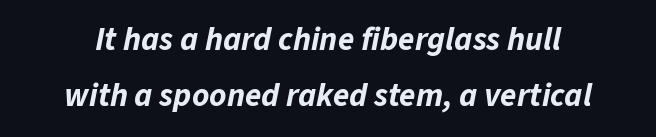
Q: Is the text bold? A: Yes.
Q: Is the text italic (slanted)? A: Yes, it leans right by about 11 degrees.
Q: Is the text underlined? A: No.
Q: How is the paragraph aligned? A: Centered.
Q: Is the spacing between letters normal or unusually wide? A: Normal.
Q: Width (condensed, normal, or wide)? A: Normal.
Q: Stroke contrast? A: Low.
Q: x-height? A: Medium.
Q: Monospaced? A: No.
